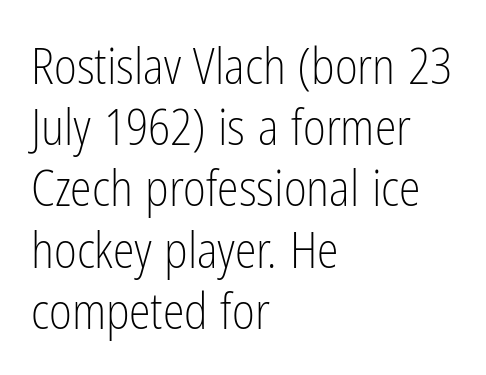
The image shows 49 px light, condensed sans-serif type, upright; set left-aligned, normal line spacing (1.25x), normal letter spacing, not underlined; low stroke contrast and a medium x-height.
